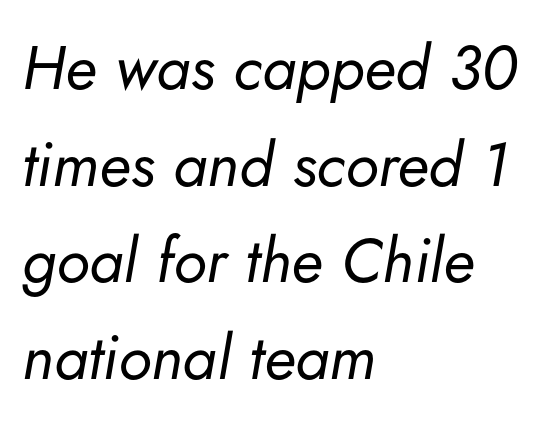
{"italic": "yes", "lean": "right", "slant_degrees": 5, "bold": "no", "weight": "regular", "width": "normal", "stroke_contrast": "low", "x_height": "small", "monospaced": "no", "underline": "no", "align": "left", "line_spacing": "normal", "line_spacing_ratio": 1.56, "letter_spacing": "normal", "letter_spacing_em": 0.0, "glyph_px": 62}
